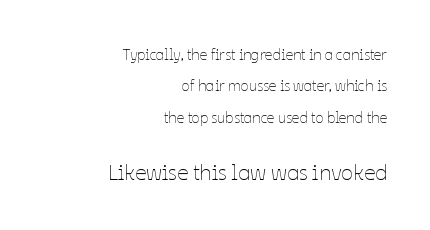
Q: Is the text bold? A: No.
Q: Is the text italic (slanted)? A: No, it is upright.
Q: Is the text underlined? A: No.
Q: How is the paragraph aligned? A: Right-aligned.
Q: Is the spacing between letters normal or unusually wide? A: Normal.
Q: Is the spacing between lines tight, normal or loose? A: Loose.
Q: Which block of text is set in a larger size, the first (top) or the second (bottom)? A: The second (bottom) one.
